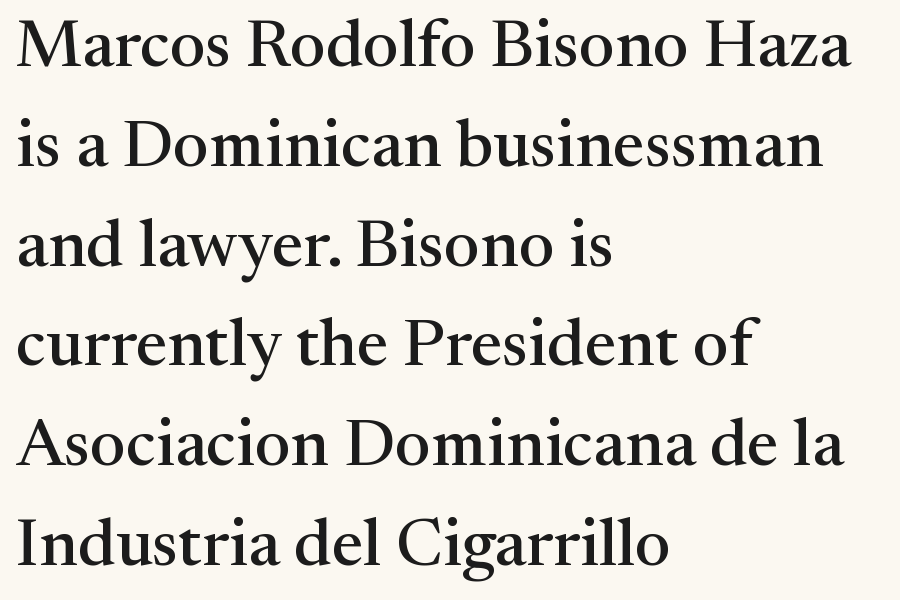
Short note: letters normally spaced. Here the designer chose a conventional face with non-uniform glyph widths. Posture: straight, roman, zero tilt. Anything drawn beneath the words? Only blank space.
